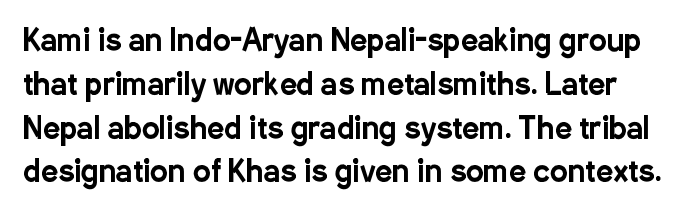
The image shows 30 px condensed sans-serif type, upright; set normal line spacing (1.46x), normal letter spacing, not underlined; low stroke contrast and a medium x-height.
